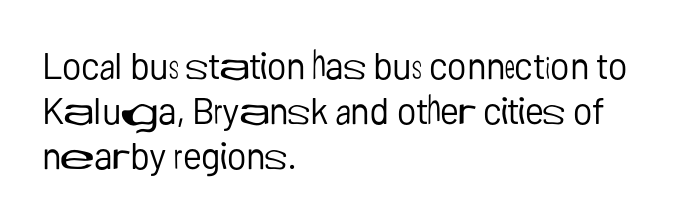
The image shows 37 px regular-weight sans-serif type, upright; set left-aligned, line spacing 1.22x, normal letter spacing, not underlined; low stroke contrast and a medium x-height.
